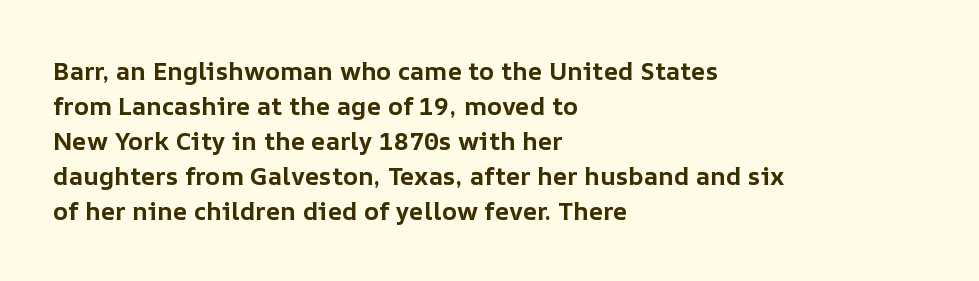
Nope, not italic — everything's standing straight. Regular leading. Teacher's note: observe the even left margin — that is flush-left alignment. The space beneath each line is pristine and unruled. Glyph-to-glyph distance matches everyday printed text.
